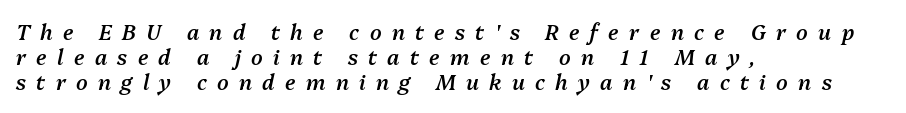
The image shows 21 px text type, italic (leaning right); set left-aligned, line spacing 1.2x, unusually wide letter spacing (+0.49 em), not underlined.
